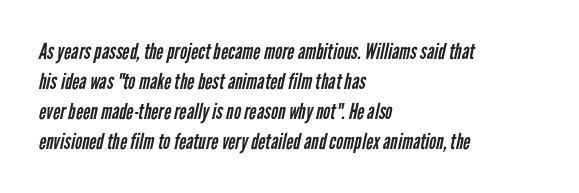
The image shows 22 px text type; set left-aligned, normal line spacing (1.36x), normal letter spacing, not underlined.
